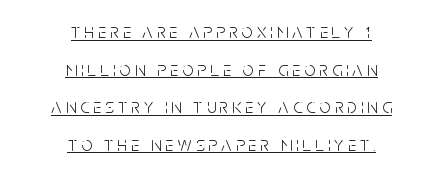
Casual observation: everything's sitting right in the middle. The font is comparable to plain body text, perhaps lighter. Honestly, the letter spacing is so wide it's the main thing you notice. In designer terms, the underline attribute is active on this setting. Ordinary non-slanted type is in use.
